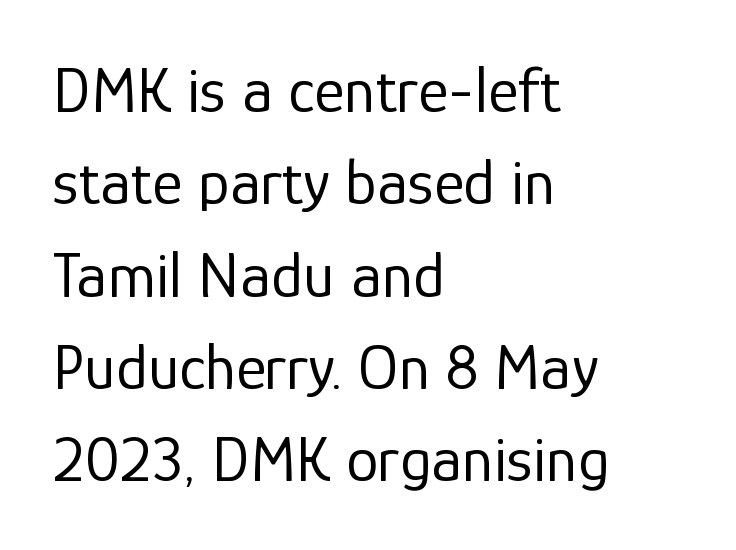
The image shows 65 px regular-weight sans-serif type, upright; set left-aligned, normal line spacing (1.42x), normal letter spacing, not underlined; low stroke contrast and a medium x-height.
